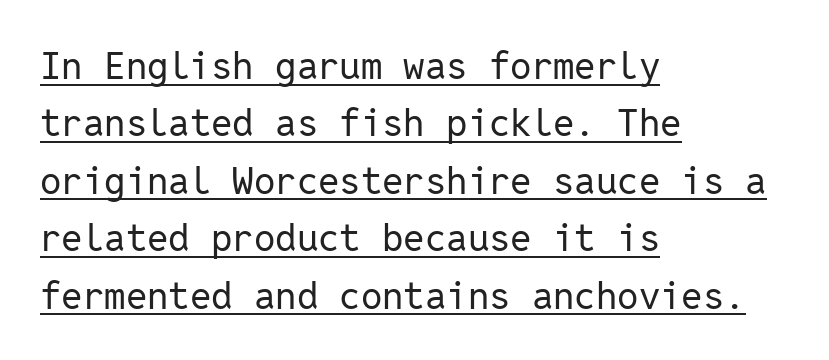
Q: Is the text bold? A: No.
Q: Is the text italic (slanted)? A: No, it is upright.
Q: Is the typeface a serif or a sans-serif typeface? A: Sans-serif.
Q: Is the text underlined? A: Yes.
Q: How is the paragraph aligned? A: Left-aligned.
Q: Is the spacing between letters normal or unusually wide? A: Normal.
Q: Is the spacing between lines tight, normal or loose? A: Normal.
Q: Width (condensed, normal, or wide)? A: Normal.
Q: Stroke contrast? A: Low.
Q: x-height? A: Medium.
Q: Monospaced? A: Yes.
